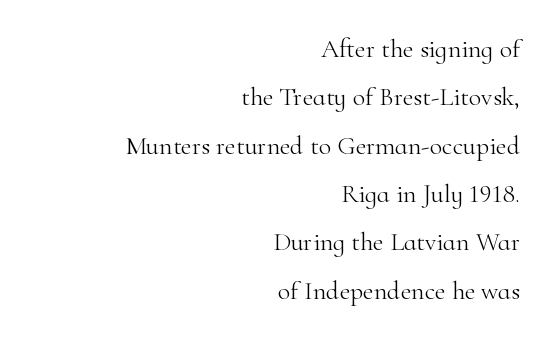
{"italic": "no", "bold": "no", "underline": "no", "align": "right", "line_spacing_ratio": 1.86, "letter_spacing": "normal", "letter_spacing_em": 0.0, "glyph_px": 26}
